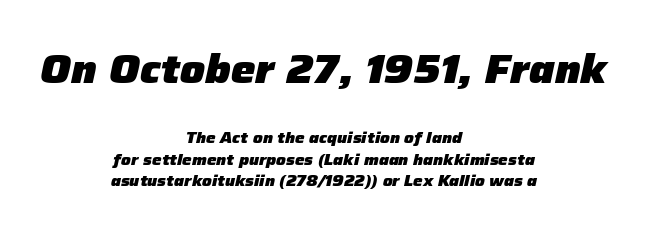
Q: Is the text bold? A: Yes.
Q: Is the text italic (slanted)? A: Yes, it leans right by about 12 degrees.
Q: Is the text underlined? A: No.
Q: How is the paragraph aligned? A: Centered.
Q: Is the spacing between letters normal or unusually wide? A: Normal.
Q: Is the spacing between lines tight, normal or loose? A: Normal.
Q: Which block of text is set in a larger size, the first (top) or the second (bottom)? A: The first (top) one.
Q: Width (condensed, normal, or wide)? A: Normal.
Q: Stroke contrast? A: Low.
Q: x-height? A: Medium.
Q: Monospaced? A: No.
